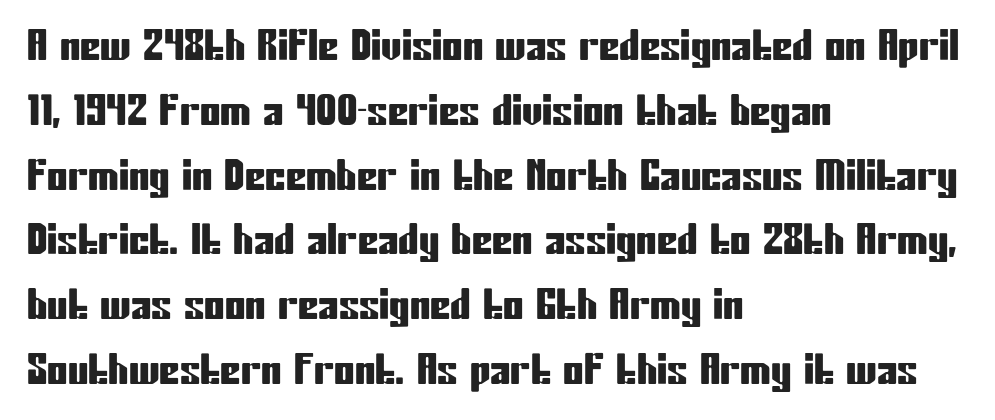
Q: Is the text italic (slanted)? A: No, it is upright.
Q: Is the typeface a serif or a sans-serif typeface? A: Sans-serif.
Q: Is the text underlined? A: No.
Q: How is the paragraph aligned? A: Left-aligned.
Q: Is the spacing between letters normal or unusually wide? A: Normal.
Q: Is the spacing between lines tight, normal or loose? A: Normal.
Q: Width (condensed, normal, or wide)? A: Condensed.
Q: Stroke contrast? A: Low.
Q: x-height? A: Medium.
Q: Monospaced? A: No.
